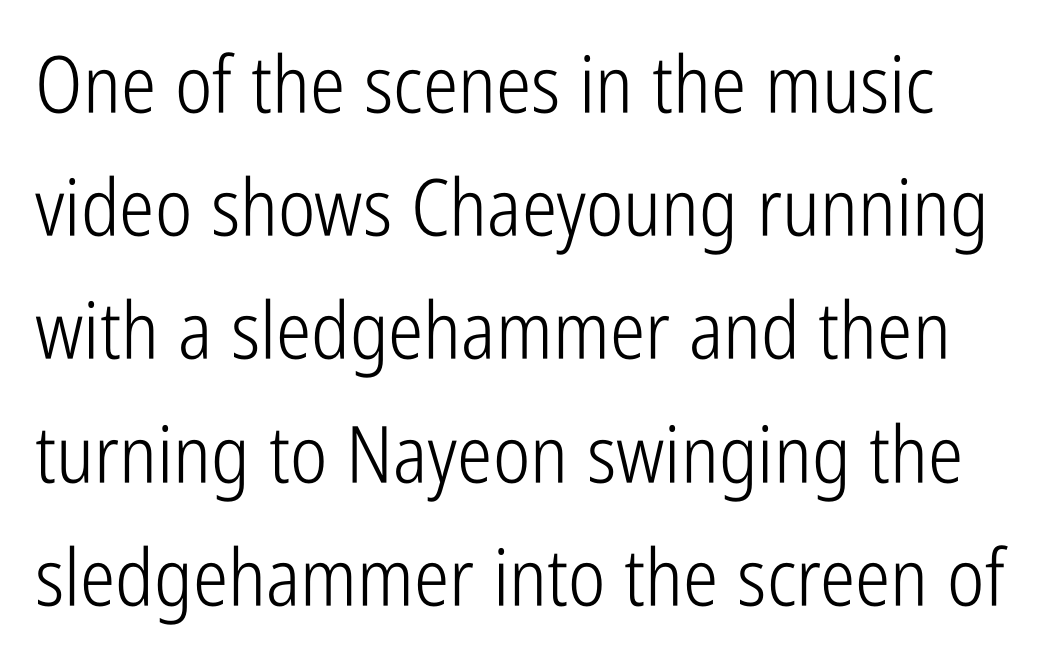
Each row of text sits above clean, open space. How would I describe the line gaps? Plain and ordinary. Do the characters align in a grid? No, the font is proportional. Serifs: no, the terminals of the letterforms are clean.
